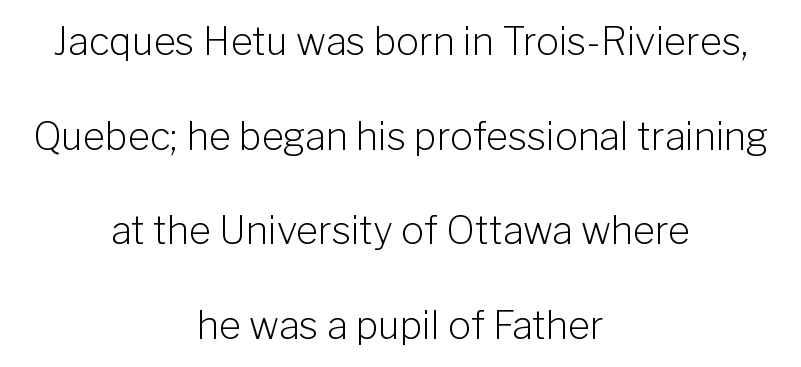
Q: Is the text bold? A: No.
Q: Is the text italic (slanted)? A: No, it is upright.
Q: Is the typeface a serif or a sans-serif typeface? A: Sans-serif.
Q: Is the text underlined? A: No.
Q: How is the paragraph aligned? A: Centered.
Q: Is the spacing between letters normal or unusually wide? A: Normal.
Q: Is the spacing between lines tight, normal or loose? A: Loose.
Q: Width (condensed, normal, or wide)? A: Normal.
Q: Stroke contrast? A: Low.
Q: x-height? A: Medium.
Q: Monospaced? A: No.
